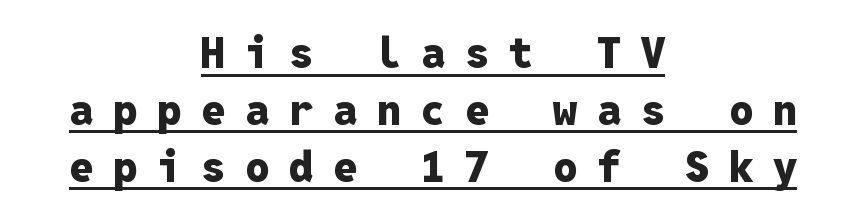
{"serif": "no", "italic": "no", "bold": "yes", "weight": "heavy", "width": "normal", "stroke_contrast": "low", "x_height": "medium", "monospaced": "yes", "underline": "yes", "align": "center", "line_spacing": "normal", "line_spacing_ratio": 1.32, "letter_spacing": "wide", "letter_spacing_em": 0.46, "glyph_px": 43}
